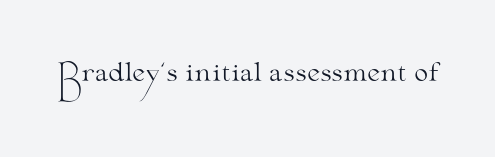
The image shows 25 px text type, upright; set normal letter spacing, not underlined.
